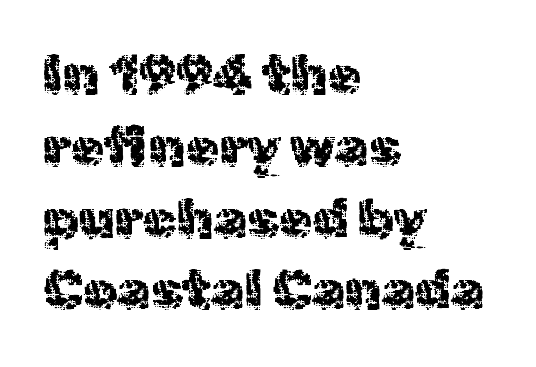
{"serif": "no", "italic": "no", "bold": "no", "weight": "regular", "width": "normal", "x_height": "medium", "monospaced": "no", "underline": "no", "align": "left", "line_spacing": "normal", "line_spacing_ratio": 1.33, "letter_spacing": "normal", "letter_spacing_em": 0.0, "glyph_px": 54}
